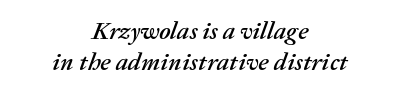
Q: Is the text italic (slanted)? A: Yes, it leans right by about 20 degrees.
Q: Is the text underlined? A: No.
Q: How is the paragraph aligned? A: Centered.
Q: Is the spacing between letters normal or unusually wide? A: Normal.
